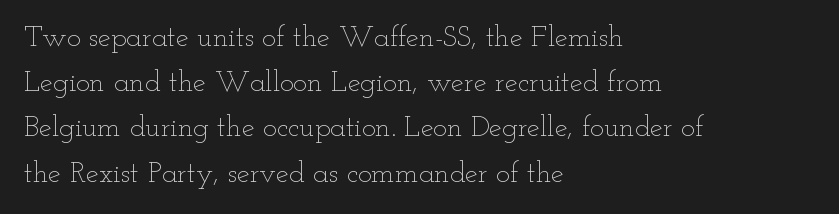
The image shows 29 px thin, wide type, upright; set left-aligned, normal line spacing (1.56x), normal letter spacing, not underlined; low stroke contrast and a small x-height.
